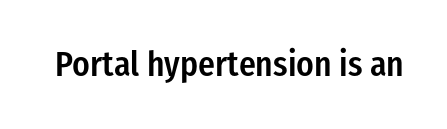
The image shows 35 px semibold, condensed sans-serif type, upright; set normal letter spacing, not underlined; low stroke contrast and a medium x-height.
